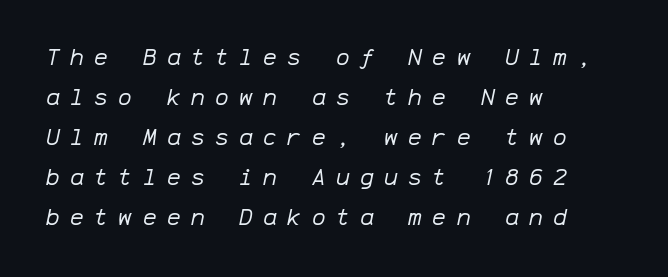
{"italic": "yes", "lean": "right", "slant_degrees": 12, "bold": "no", "underline": "no", "align": "left", "line_spacing_ratio": 1.74, "letter_spacing": "wide", "letter_spacing_em": 0.45, "glyph_px": 23}
